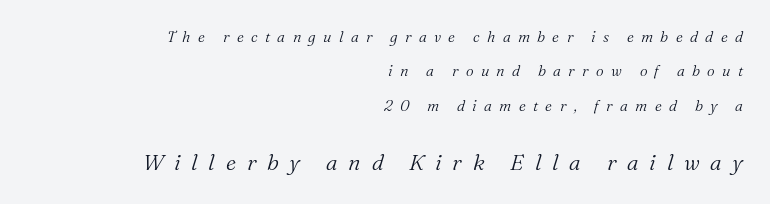
Looking at the ascenders, they clearly lean. Does the leading feel generous? Absolutely, it's lavish. Only glyphs here, with clear space below each row. Is the stroke heavy? The answer is a plain regular-or-lighter.
